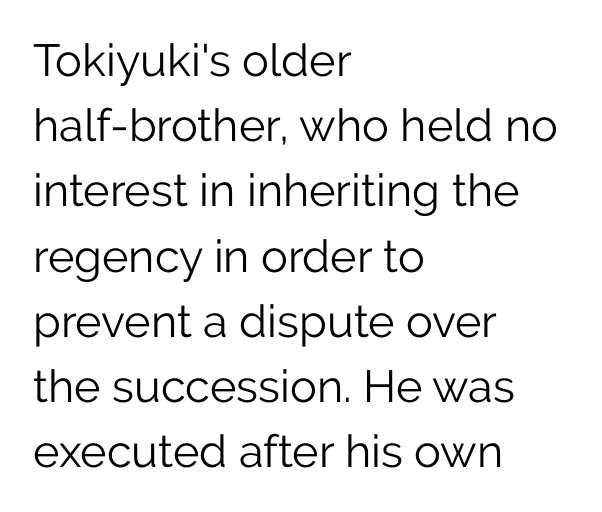
Do the characters align in a grid? No, the font is proportional. Are there feet on the stems? There aren't — it's a sans. Caption: multi-line text, flush left, ragged right. The letterforms sit at book weight or below. Does the lettering tilt? It doesn't — this is upright. A typesetter would call this leading conventional body-copy spacing.
